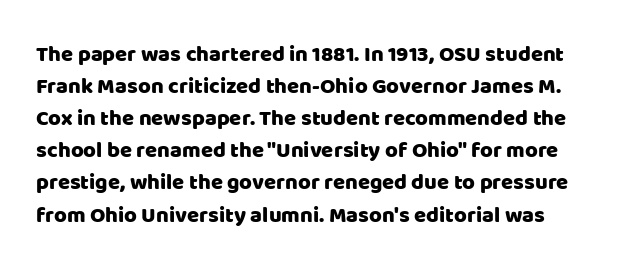
The image shows 22 px text type, upright; set normal line spacing (1.46x), normal letter spacing, not underlined.
